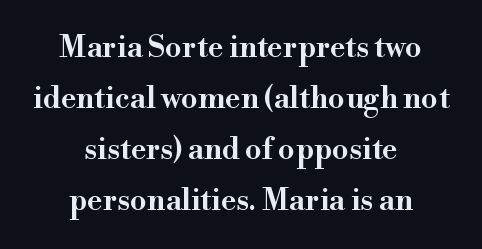
Q: Is the text bold? A: Semi-bold.
Q: Is the text italic (slanted)? A: No, it is upright.
Q: Is the typeface a serif or a sans-serif typeface? A: Serif.
Q: Is the text underlined? A: No.
Q: How is the paragraph aligned? A: Centered.
Q: Is the spacing between letters normal or unusually wide? A: Normal.
Q: Is the spacing between lines tight, normal or loose? A: Normal.
Q: Width (condensed, normal, or wide)? A: Normal.
Q: Stroke contrast? A: High.
Q: x-height? A: Small.
Q: Monospaced? A: No.
